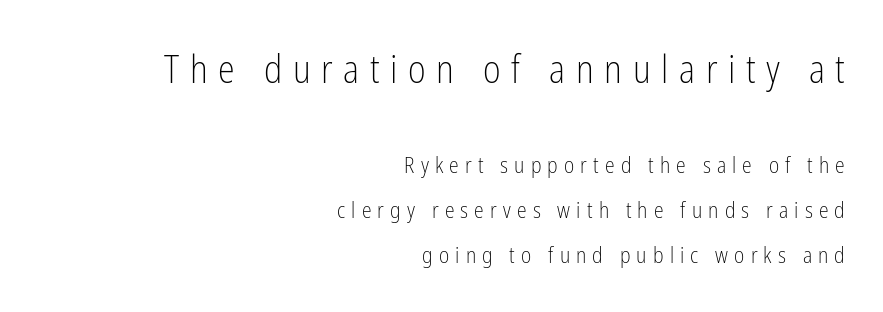
The space between consecutive lines is lavish. Descenders are the only things crossing below the line. Characters remain perfectly vertical along every line. The block sitting higher on the canvas is the one with enlarged characters.
